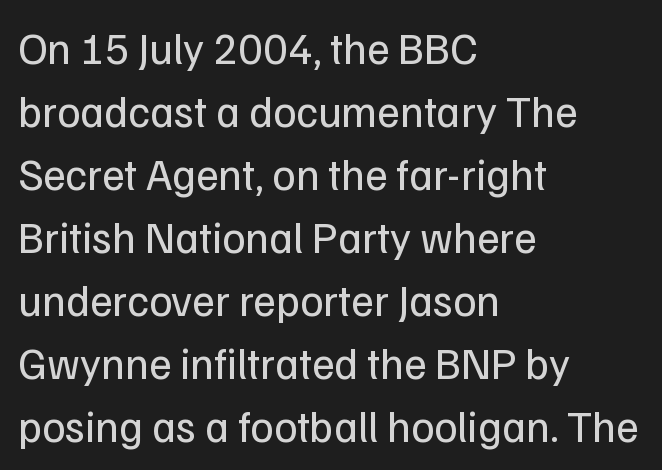
Q: Is the text bold? A: No.
Q: Is the text italic (slanted)? A: No, it is upright.
Q: Is the typeface a serif or a sans-serif typeface? A: Sans-serif.
Q: Is the text underlined? A: No.
Q: How is the paragraph aligned? A: Left-aligned.
Q: Is the spacing between letters normal or unusually wide? A: Normal.
Q: Is the spacing between lines tight, normal or loose? A: Normal.
Q: Width (condensed, normal, or wide)? A: Normal.
Q: Stroke contrast? A: Low.
Q: x-height? A: Medium.
Q: Monospaced? A: No.
